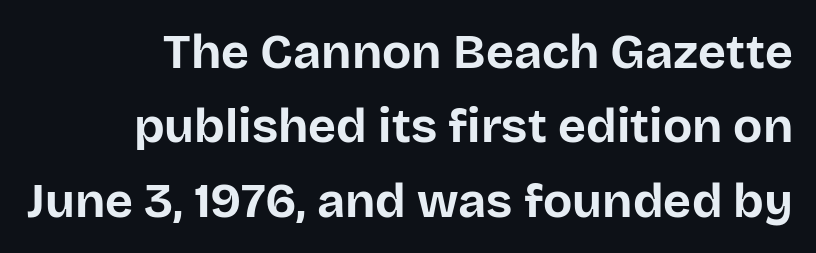
The image shows 48 px bold sans-serif type, upright; set normal line spacing (1.55x), normal letter spacing, not underlined; low stroke contrast and a large x-height.
